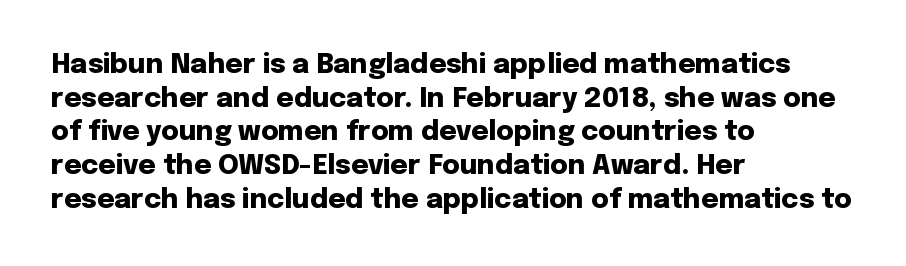
The image shows 27 px bold type, upright; set left-aligned, normal line spacing (1.25x), normal letter spacing, not underlined.
